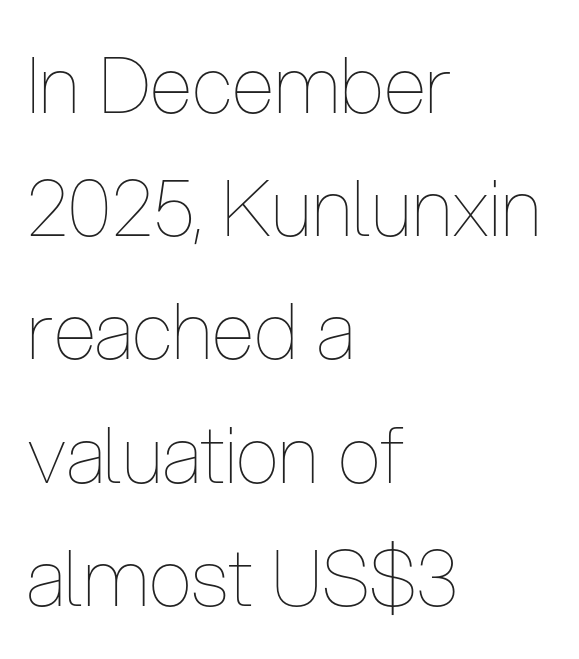
{"italic": "no", "bold": "no", "weight": "thin", "width": "condensed", "stroke_contrast": "low", "x_height": "medium", "monospaced": "no", "underline": "no", "align": "left", "line_spacing": "normal", "line_spacing_ratio": 1.58, "letter_spacing": "normal", "letter_spacing_em": 0.0, "glyph_px": 78}
